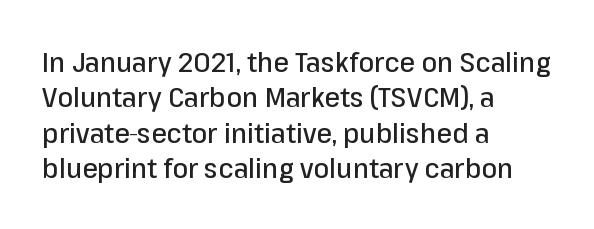
The image shows 28 px sans-serif type, upright; set left-aligned, normal line spacing (1.26x), normal letter spacing, not underlined; low stroke contrast and a medium x-height.
